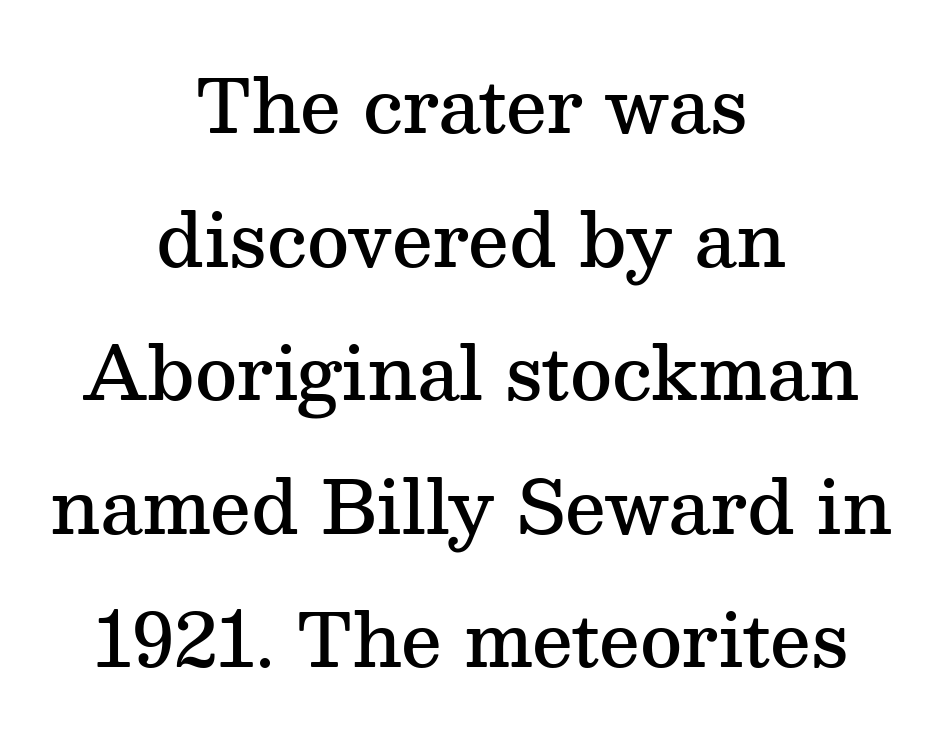
{"serif": "yes", "italic": "no", "bold": "semi", "weight": "semibold", "width": "normal", "stroke_contrast": "medium", "x_height": "medium", "monospaced": "no", "underline": "no", "align": "center", "line_spacing_ratio": 1.83, "letter_spacing": "normal", "letter_spacing_em": 0.0, "glyph_px": 73}
